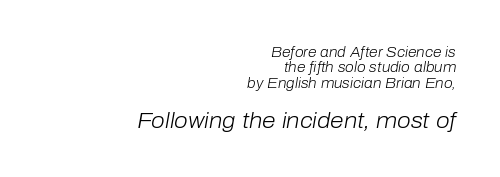
Larger block? The one below; the one above is distinctly smaller. Any mark beneath the type? The region is blank. Stem width sits at or under what a default text font uses. What stands out about the letter spacing? Nothing — it is the standard amount.
